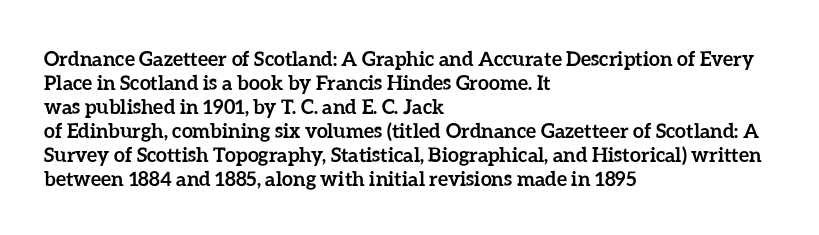
The image shows 20 px bold type, upright; set left-aligned, line spacing 1.2x, normal letter spacing, not underlined.
